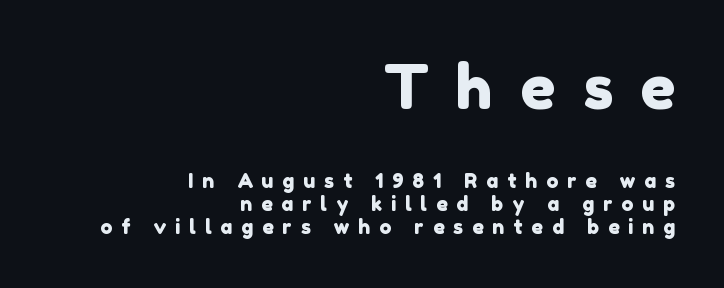
The image shows 61 px sans-serif type; set right-aligned, tight line spacing (1.15x), unusually wide letter spacing (+0.45 em), not underlined; the first (top) block is 3.05x larger; a medium x-height.
